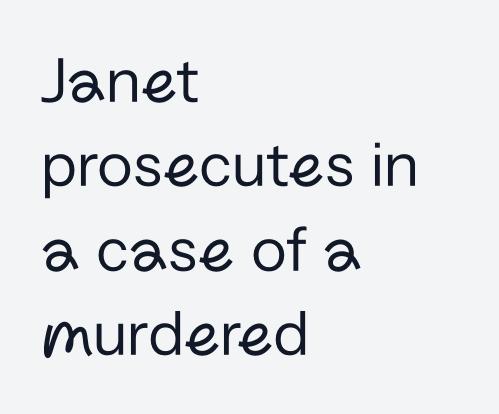
{"serif": "no", "italic": "no", "bold": "no", "weight": "regular", "width": "normal", "stroke_contrast": "low", "x_height": "medium", "monospaced": "no", "underline": "no", "align": "left", "line_spacing": "normal", "line_spacing_ratio": 1.28, "letter_spacing": "normal", "letter_spacing_em": 0.0, "glyph_px": 66}
